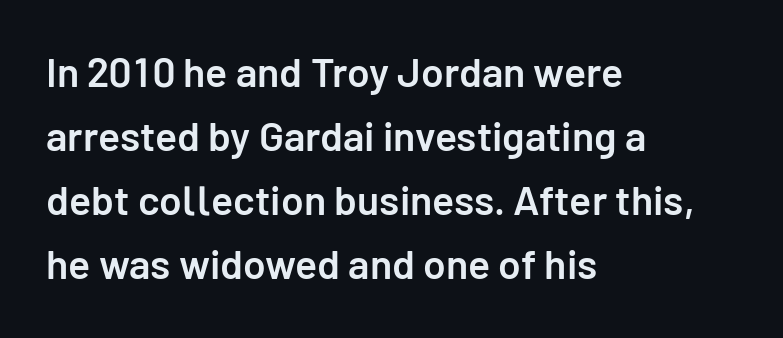
{"serif": "no", "italic": "no", "bold": "semi", "weight": "semibold", "width": "normal", "stroke_contrast": "low", "x_height": "medium", "monospaced": "no", "underline": "no", "align": "left", "line_spacing": "normal", "line_spacing_ratio": 1.56, "letter_spacing": "normal", "letter_spacing_em": 0.0, "glyph_px": 41}
